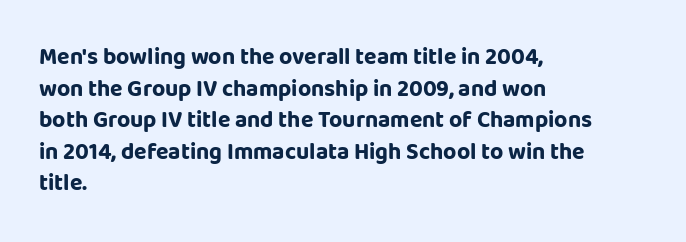
Q: Is the text bold? A: Yes.
Q: Is the text italic (slanted)? A: No, it is upright.
Q: Is the text underlined? A: No.
Q: How is the paragraph aligned? A: Left-aligned.
Q: Is the spacing between letters normal or unusually wide? A: Normal.
Q: Is the spacing between lines tight, normal or loose? A: Normal.
